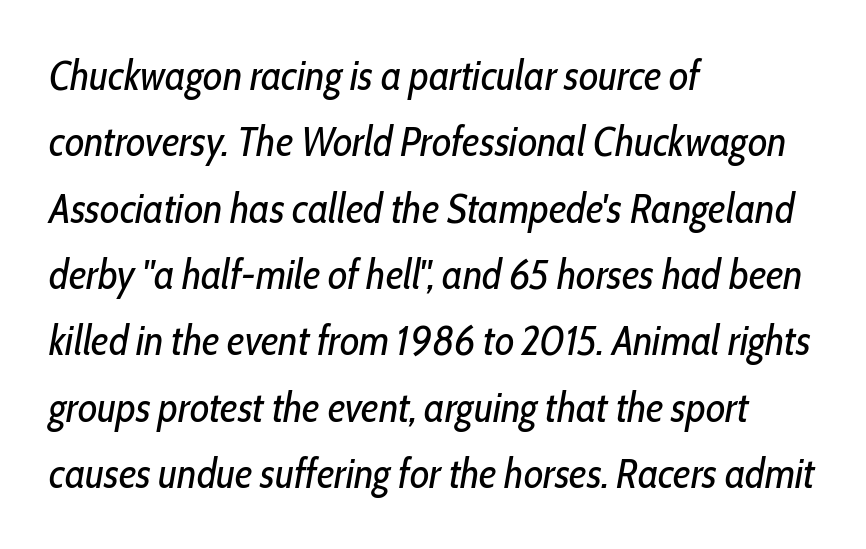
{"italic": "yes", "lean": "right", "slant_degrees": 10, "bold": "no", "weight": "regular", "width": "condensed", "stroke_contrast": "low", "x_height": "medium", "monospaced": "no", "underline": "no", "align": "left", "line_spacing": "normal", "line_spacing_ratio": 1.58, "letter_spacing": "normal", "letter_spacing_em": 0.0, "glyph_px": 42}
